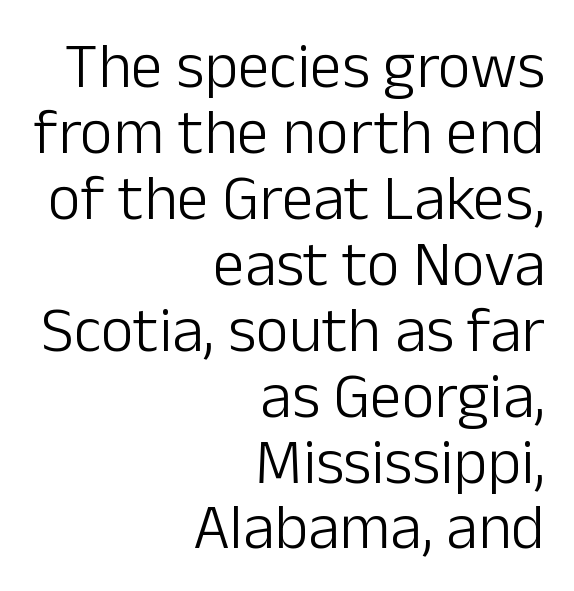
The image shows 64 px light sans-serif type, upright; set right-aligned, tight line spacing (1.03x), normal letter spacing, not underlined; low stroke contrast and a medium x-height.
